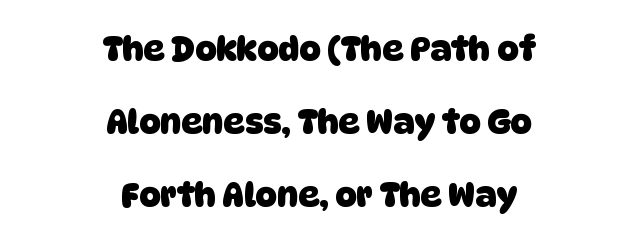
Q: Is the text bold? A: Yes.
Q: Is the typeface a serif or a sans-serif typeface? A: Sans-serif.
Q: Is the text underlined? A: No.
Q: How is the paragraph aligned? A: Centered.
Q: Is the spacing between letters normal or unusually wide? A: Normal.
Q: Is the spacing between lines tight, normal or loose? A: Loose.
Q: Width (condensed, normal, or wide)? A: Normal.
Q: Stroke contrast? A: Low.
Q: x-height? A: Large.
Q: Monospaced? A: No.
